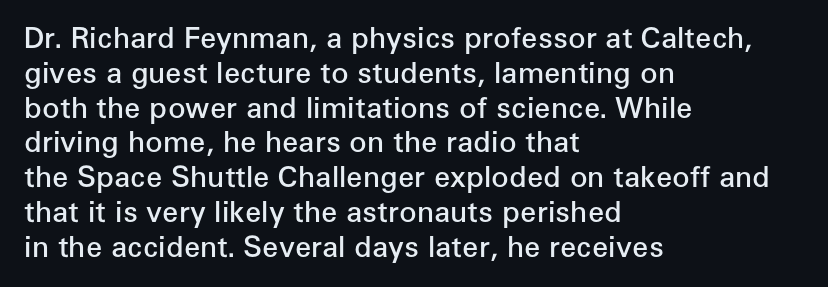
Q: Is the text bold? A: Semi-bold.
Q: Is the text italic (slanted)? A: No, it is upright.
Q: Is the typeface a serif or a sans-serif typeface? A: Sans-serif.
Q: Is the text underlined? A: No.
Q: How is the paragraph aligned? A: Left-aligned.
Q: Is the spacing between letters normal or unusually wide? A: Normal.
Q: Width (condensed, normal, or wide)? A: Normal.
Q: Stroke contrast? A: Low.
Q: x-height? A: Medium.
Q: Monospaced? A: No.
